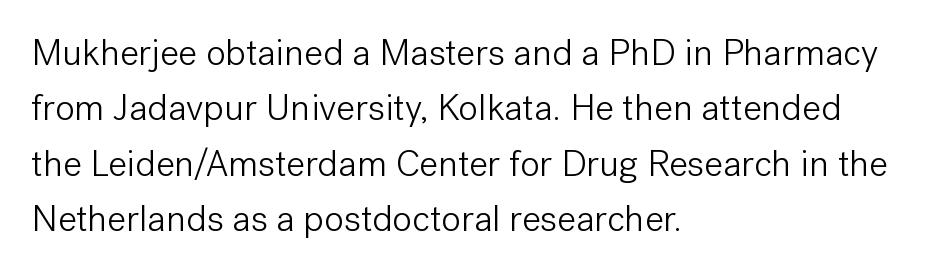
Q: Is the text bold? A: No.
Q: Is the text italic (slanted)? A: No, it is upright.
Q: Is the typeface a serif or a sans-serif typeface? A: Sans-serif.
Q: Is the text underlined? A: No.
Q: How is the paragraph aligned? A: Left-aligned.
Q: Is the spacing between letters normal or unusually wide? A: Normal.
Q: Is the spacing between lines tight, normal or loose? A: Normal.
Q: Width (condensed, normal, or wide)? A: Normal.
Q: Stroke contrast? A: Low.
Q: x-height? A: Medium.
Q: Monospaced? A: No.
